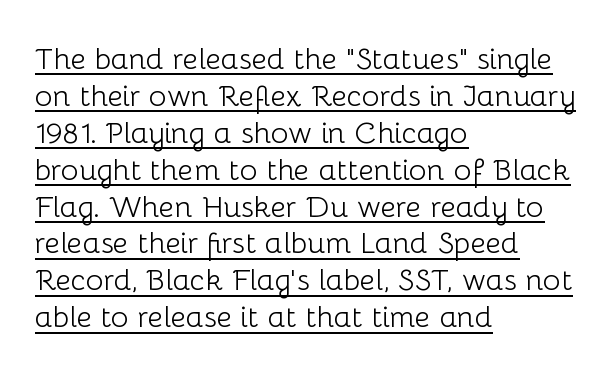
The image shows 30 px light sans-serif type, upright; set left-aligned, line spacing 1.23x, normal letter spacing, underlined; low stroke contrast and a medium x-height.
